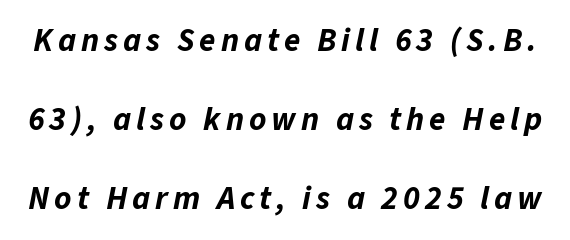
Q: Is the text bold? A: Yes.
Q: Is the text italic (slanted)? A: Yes, it leans right by about 11 degrees.
Q: Is the text underlined? A: No.
Q: Is the spacing between lines tight, normal or loose? A: Loose.
Q: Width (condensed, normal, or wide)? A: Normal.
Q: Stroke contrast? A: Low.
Q: x-height? A: Medium.
Q: Monospaced? A: No.
